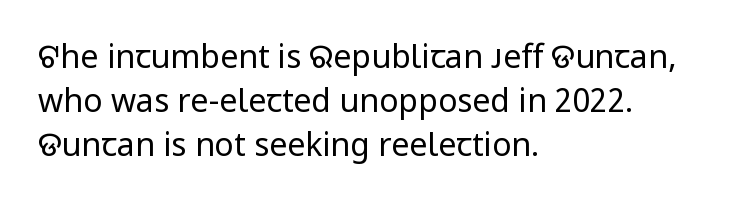
Words appear dense and cohesive because spacing is normal. Bold? No — there's no thickening of the strokes. Ordinary non-slanted type is in use. A typesetter would call this leading conventional body-copy spacing. The passage shown is typed in a proportional face where columns would drift. Type style note: lacks serifs.
